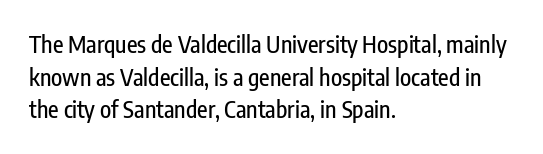
{"italic": "no", "underline": "no", "align": "left", "line_spacing": "normal", "line_spacing_ratio": 1.42, "letter_spacing": "normal", "letter_spacing_em": 0.0, "glyph_px": 23}
